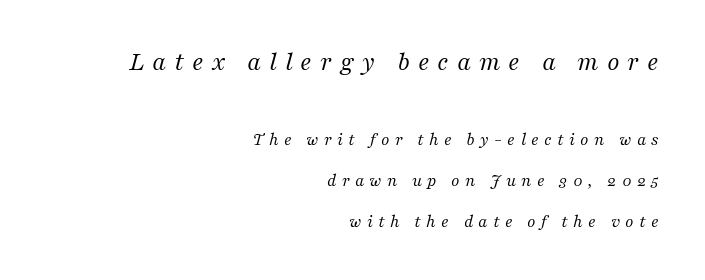
The image shows 27 px text type, italic (leaning right); set right-aligned, loose line spacing (2.28x), unusually wide letter spacing (+0.29 em), not underlined; the first (top) block is 1.5x larger.
